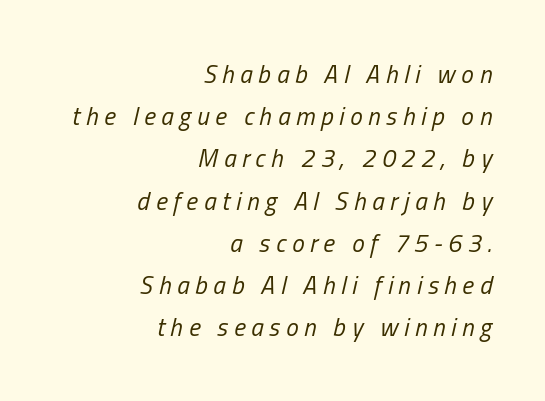
In terms of letterspacing, this is a distinctly airy, spread setting. The passage shown is not underscored anywhere. Summary of vertical rhythm: regular, with standard interline spacing. It's the slanting kind of type.
